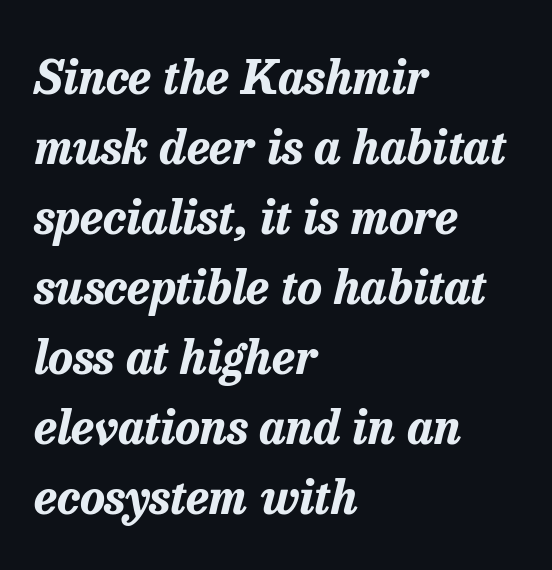
The image shows 47 px bold type, italic (leaning right); set left-aligned, normal line spacing (1.49x), normal letter spacing, not underlined; low stroke contrast and a medium x-height.
